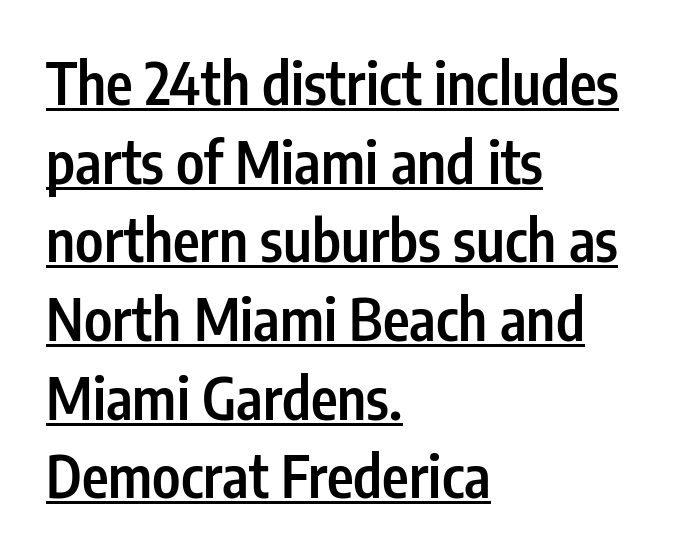
Q: Is the text bold? A: Semi-bold.
Q: Is the text italic (slanted)? A: No, it is upright.
Q: Is the typeface a serif or a sans-serif typeface? A: Sans-serif.
Q: Is the text underlined? A: Yes.
Q: How is the paragraph aligned? A: Left-aligned.
Q: Is the spacing between letters normal or unusually wide? A: Normal.
Q: Is the spacing between lines tight, normal or loose? A: Normal.
Q: Width (condensed, normal, or wide)? A: Condensed.
Q: Stroke contrast? A: Low.
Q: x-height? A: Medium.
Q: Monospaced? A: No.
